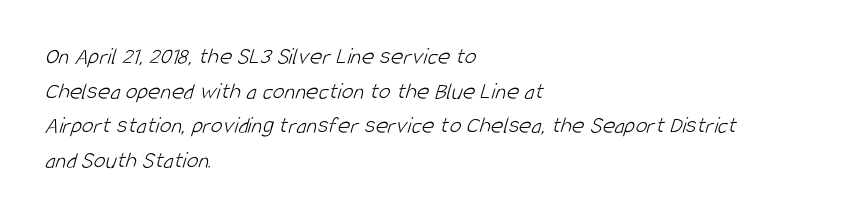
{"bold": "no", "underline": "no", "align": "left", "line_spacing": "normal", "line_spacing_ratio": 1.44, "letter_spacing": "normal", "letter_spacing_em": 0.0, "glyph_px": 24}
